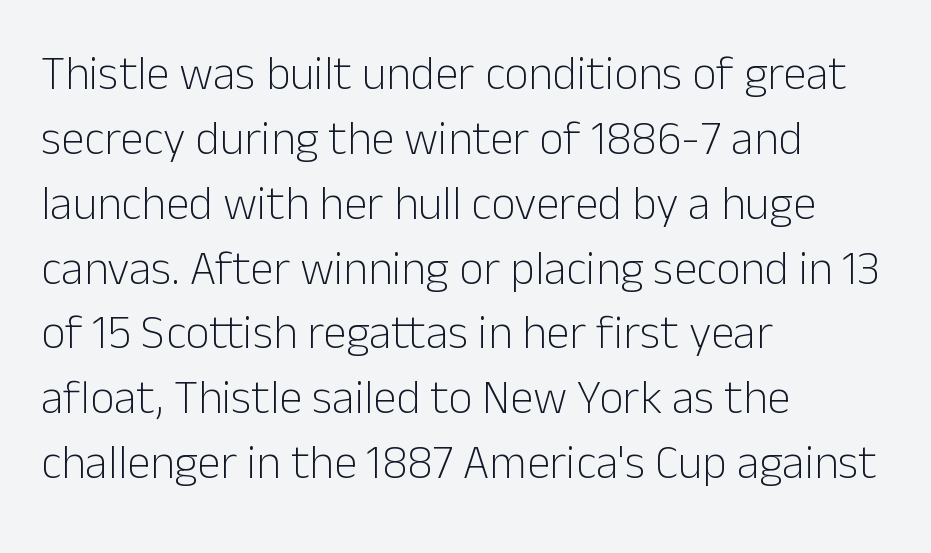
Q: Is the text bold? A: No.
Q: Is the text italic (slanted)? A: No, it is upright.
Q: Is the typeface a serif or a sans-serif typeface? A: Sans-serif.
Q: Is the text underlined? A: No.
Q: How is the paragraph aligned? A: Left-aligned.
Q: Is the spacing between letters normal or unusually wide? A: Normal.
Q: Is the spacing between lines tight, normal or loose? A: Normal.
Q: Width (condensed, normal, or wide)? A: Normal.
Q: Stroke contrast? A: Low.
Q: x-height? A: Medium.
Q: Monospaced? A: No.
